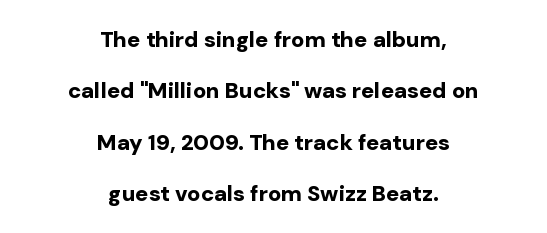
The image shows 22 px bold type, upright; set centered, loose line spacing (2.33x), normal letter spacing, not underlined.
